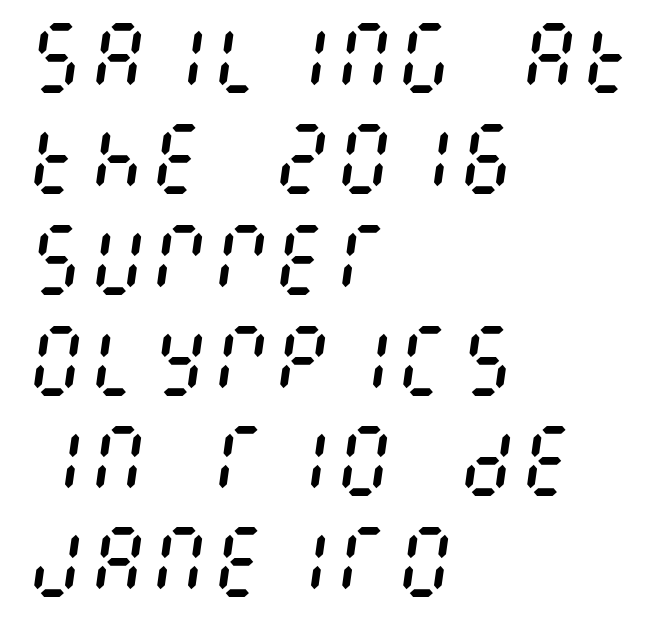
Q: Is the text bold? A: No.
Q: Is the text italic (slanted)? A: Yes, it leans right by about 8 degrees.
Q: Is the text underlined? A: No.
Q: How is the paragraph aligned? A: Left-aligned.
Q: Is the spacing between letters normal or unusually wide? A: Normal.
Q: Is the spacing between lines tight, normal or loose? A: Normal.
Q: Width (condensed, normal, or wide)? A: Condensed.
Q: Stroke contrast? A: Medium.
Q: x-height? A: Large.
